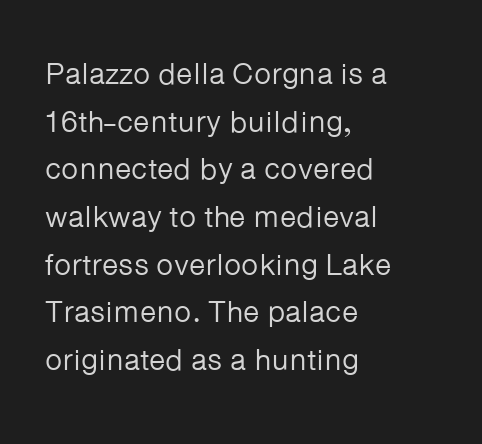
The setting favours the left margin, as ordinary paragraphs usually do. Proportional: the letters do not fall into vertical columns. Italic? Not at all — the glyphs are vertical. You could call the tracking neutral — neither tight nor loose. Weight: regular or lighter. Plain, unruled lines of type.
